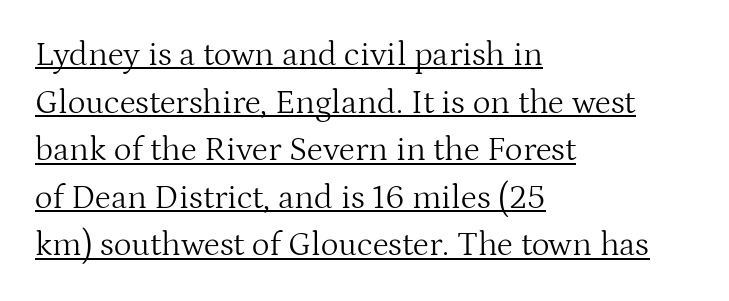
Q: Is the text bold? A: No.
Q: Is the text italic (slanted)? A: No, it is upright.
Q: Is the typeface a serif or a sans-serif typeface? A: Serif.
Q: Is the text underlined? A: Yes.
Q: How is the paragraph aligned? A: Left-aligned.
Q: Is the spacing between letters normal or unusually wide? A: Normal.
Q: Is the spacing between lines tight, normal or loose? A: Normal.
Q: Width (condensed, normal, or wide)? A: Normal.
Q: Stroke contrast? A: Medium.
Q: x-height? A: Medium.
Q: Monospaced? A: No.
